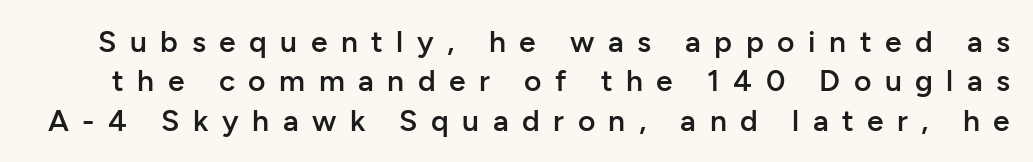
The image shows 30 px semibold sans-serif type, upright; set normal line spacing (1.31x), unusually wide letter spacing (+0.45 em), not underlined; low stroke contrast and a medium x-height.
